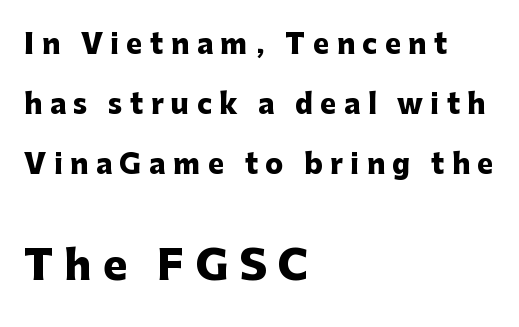
The image shows 40 px heavy sans-serif type, upright; set left-aligned, loose line spacing (2.22x), unusually wide letter spacing (+0.28 em), not underlined; the second (bottom) block is 1.48x larger; low stroke contrast and a medium x-height.
